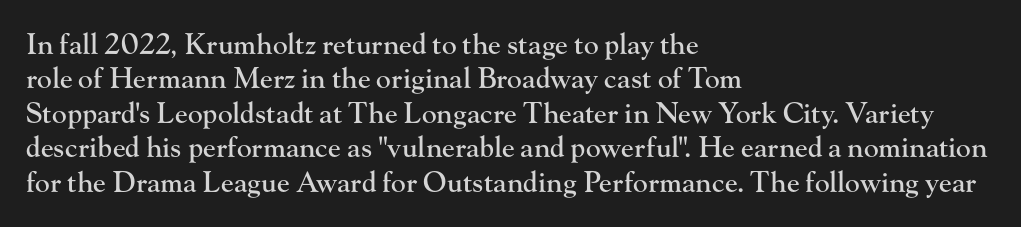
Q: Is the text italic (slanted)? A: No, it is upright.
Q: Is the typeface a serif or a sans-serif typeface? A: Serif.
Q: Is the text underlined? A: No.
Q: How is the paragraph aligned? A: Left-aligned.
Q: Is the spacing between letters normal or unusually wide? A: Normal.
Q: Width (condensed, normal, or wide)? A: Normal.
Q: Stroke contrast? A: High.
Q: x-height? A: Small.
Q: Monospaced? A: No.
